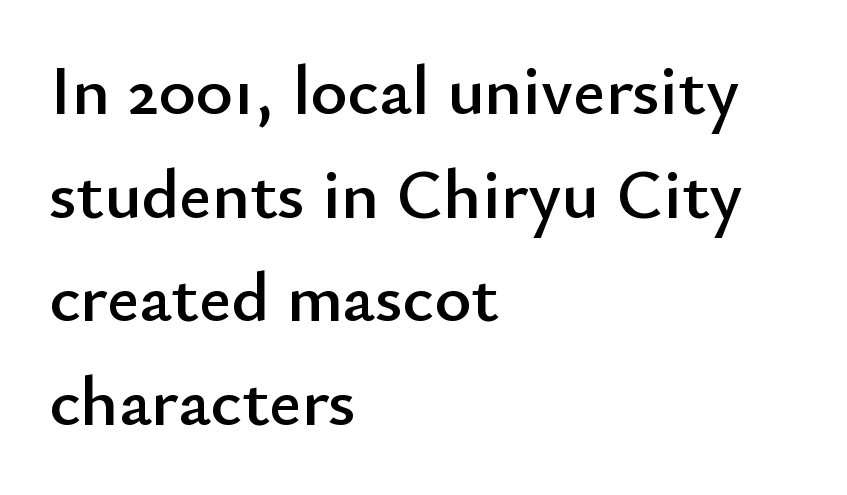
{"serif": "no", "italic": "no", "width": "normal", "stroke_contrast": "low", "x_height": "small", "monospaced": "no", "underline": "no", "align": "left", "line_spacing": "normal", "line_spacing_ratio": 1.46, "letter_spacing": "normal", "letter_spacing_em": 0.0, "glyph_px": 71}
